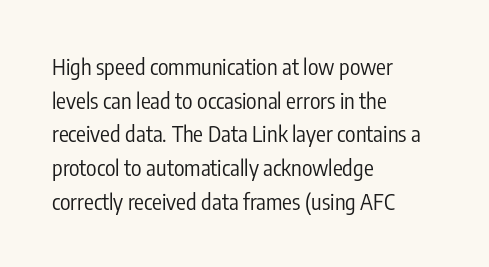
Q: Is the text bold? A: No.
Q: Is the text italic (slanted)? A: No, it is upright.
Q: Is the text underlined? A: No.
Q: How is the paragraph aligned? A: Left-aligned.
Q: Is the spacing between letters normal or unusually wide? A: Normal.
Q: Is the spacing between lines tight, normal or loose? A: Normal.
